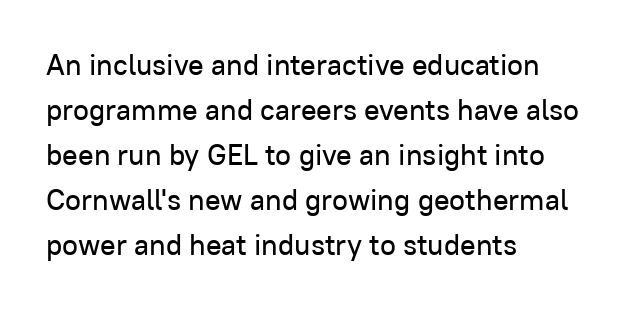
{"serif": "no", "italic": "no", "width": "normal", "stroke_contrast": "low", "x_height": "medium", "monospaced": "no", "underline": "no", "align": "left", "line_spacing": "normal", "line_spacing_ratio": 1.55, "letter_spacing": "normal", "letter_spacing_em": 0.0, "glyph_px": 29}
